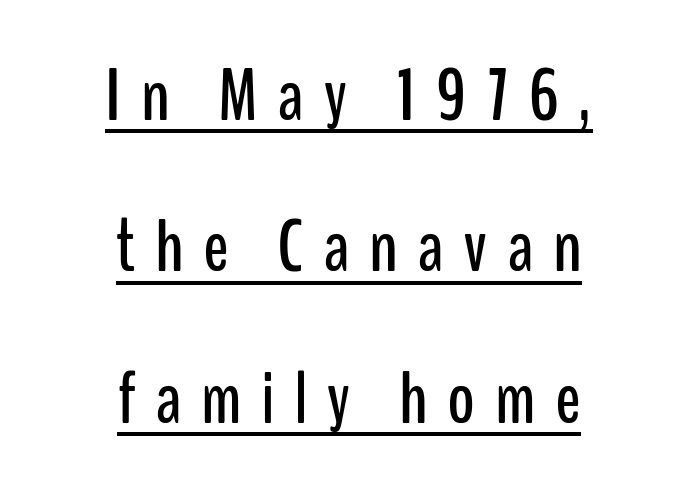
The image shows 75 px condensed sans-serif type, upright; set centered, loose line spacing (2.02x), unusually wide letter spacing (+0.26 em), underlined; low stroke contrast and a medium x-height.
